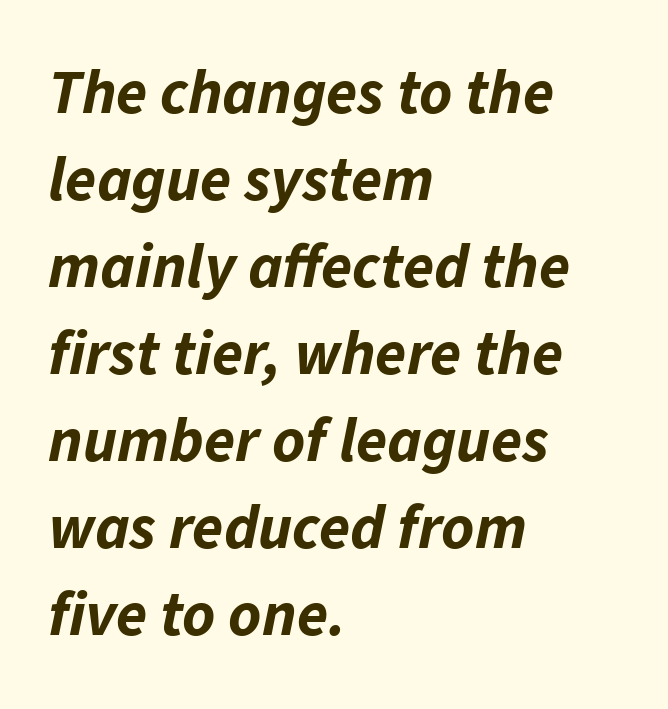
{"italic": "yes", "lean": "right", "slant_degrees": 11, "bold": "yes", "weight": "bold", "width": "normal", "stroke_contrast": "low", "x_height": "medium", "monospaced": "no", "underline": "no", "align": "left", "line_spacing": "normal", "line_spacing_ratio": 1.38, "letter_spacing": "normal", "letter_spacing_em": 0.0, "glyph_px": 63}
